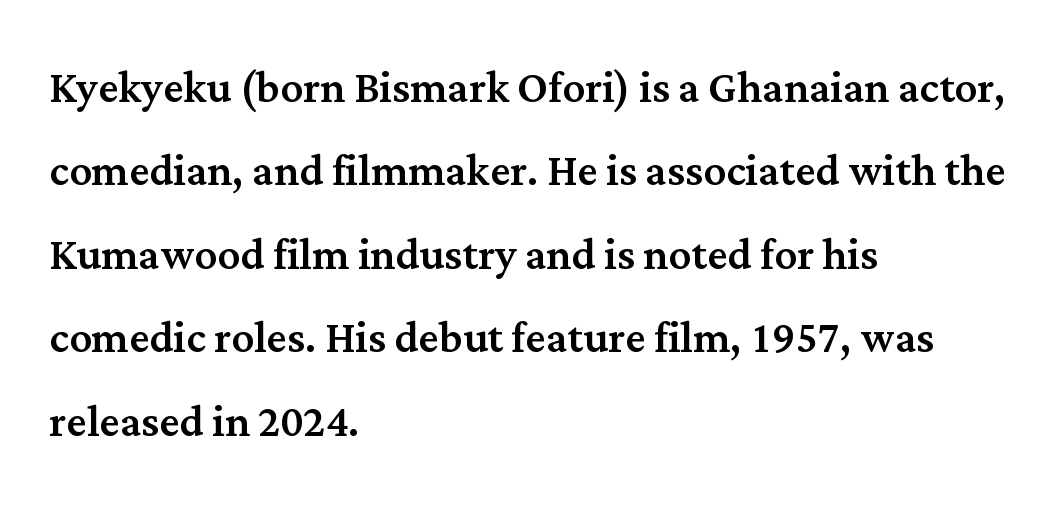
Q: Is the text italic (slanted)? A: No, it is upright.
Q: Is the typeface a serif or a sans-serif typeface? A: Serif.
Q: Is the text underlined? A: No.
Q: How is the paragraph aligned? A: Left-aligned.
Q: Is the spacing between letters normal or unusually wide? A: Normal.
Q: Is the spacing between lines tight, normal or loose? A: Normal.
Q: Width (condensed, normal, or wide)? A: Normal.
Q: Stroke contrast? A: Medium.
Q: x-height? A: Medium.
Q: Monospaced? A: No.
